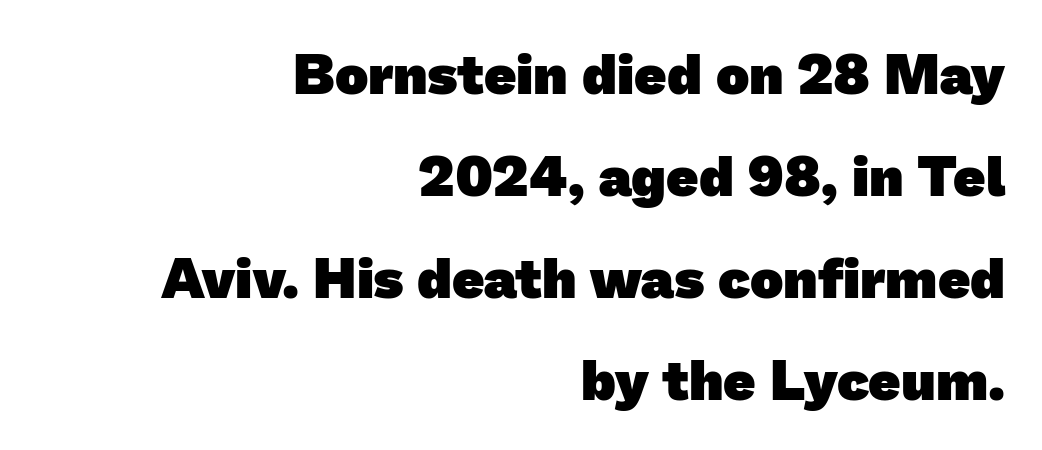
Horizontal alignment here is rightward, an uncommon choice for prose. Decoration check: the copy has no underline. These words are printed bold, with thick strokes throughout. Inter-character spacing is left at the font's built-in metrics.
